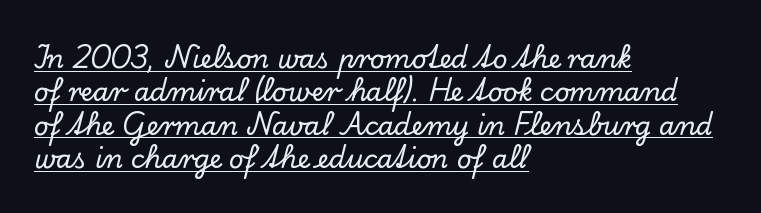
The vertical gap from one line to the next is medium. What decoration does the sample have? An underline. How are the letters spaced? Ordinarily, with no added tracking.
